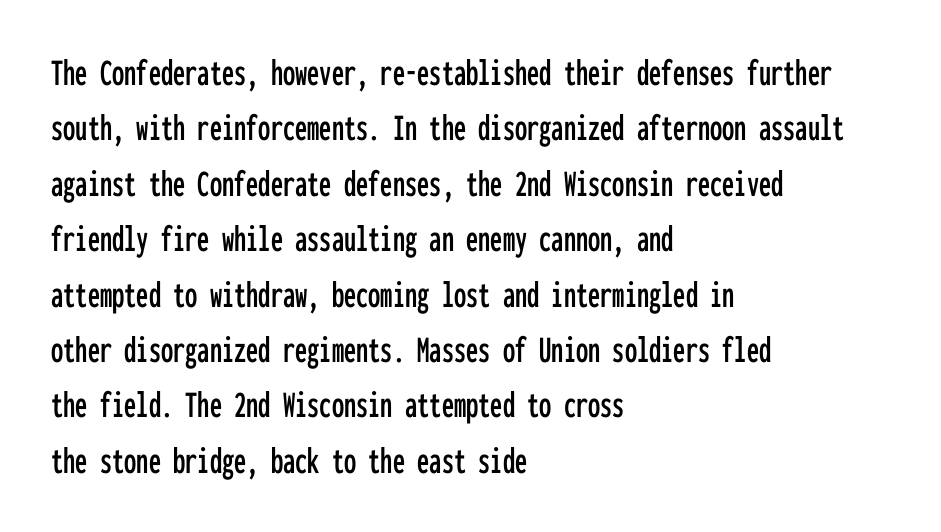
Caption: multi-line text, flush left, ragged right. This is the regular roman posture of the typeface. There is no visible air inserted between adjacent glyphs. The rendering uses typewriter-style spacing with identical character cells.
